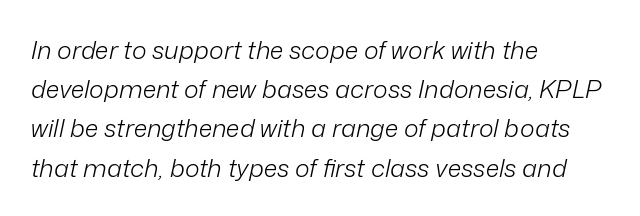
Q: Is the text bold? A: No.
Q: Is the text italic (slanted)? A: Yes, it leans right by about 12 degrees.
Q: Is the text underlined? A: No.
Q: How is the paragraph aligned? A: Left-aligned.
Q: Is the spacing between letters normal or unusually wide? A: Normal.
Q: Is the spacing between lines tight, normal or loose? A: Normal.
